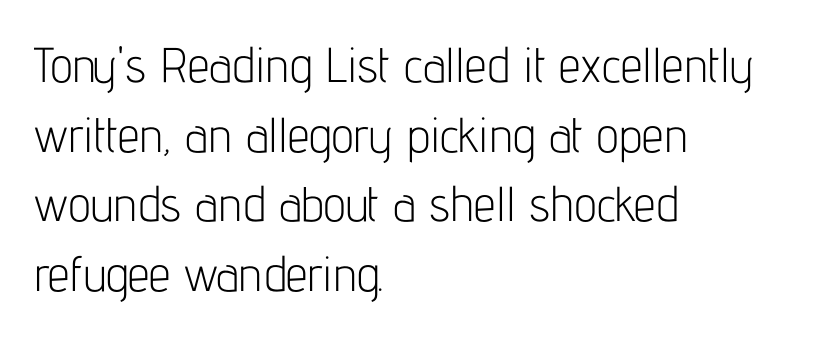
{"serif": "no", "italic": "no", "bold": "no", "weight": "light", "width": "condensed", "stroke_contrast": "low", "x_height": "medium", "monospaced": "no", "underline": "no", "align": "left", "line_spacing": "normal", "line_spacing_ratio": 1.42, "letter_spacing": "normal", "letter_spacing_em": 0.0, "glyph_px": 49}
